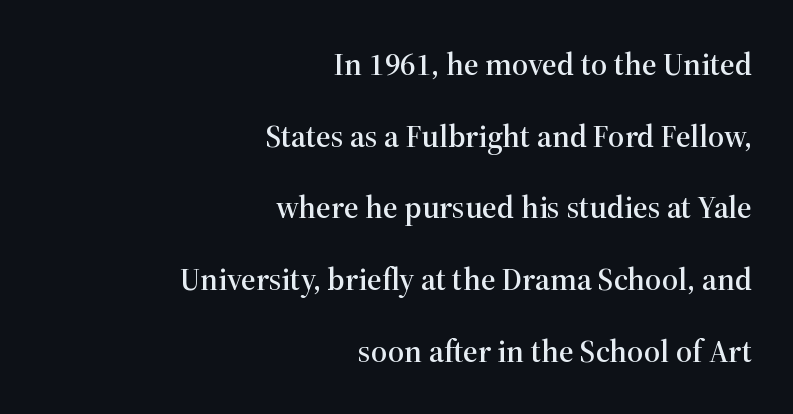
The image shows 32 px serif type, upright; set right-aligned, loose line spacing (2.24x), normal letter spacing, not underlined; high stroke contrast and a medium x-height.
